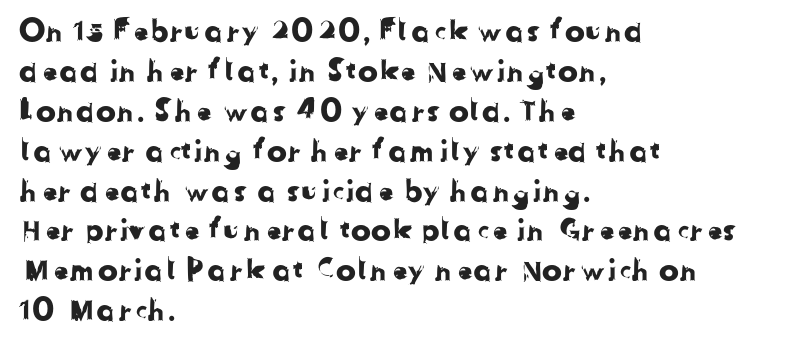
{"serif": "no", "width": "normal", "stroke_contrast": "low", "x_height": "medium", "monospaced": "no", "underline": "no", "align": "left", "line_spacing": "normal", "line_spacing_ratio": 1.33, "letter_spacing": "normal", "letter_spacing_em": 0.0, "glyph_px": 30}
